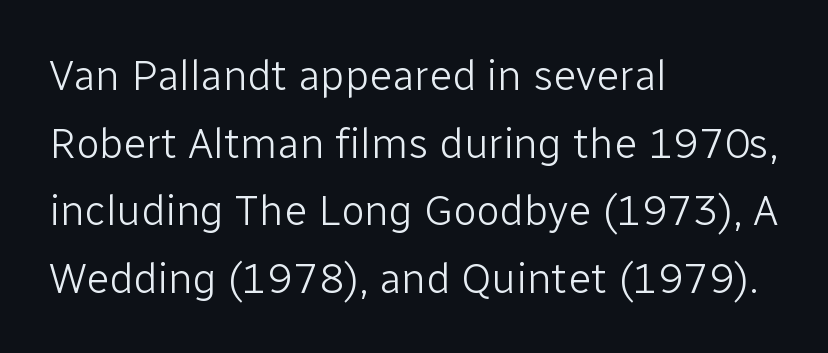
A light-to-regular cut is what we see here. Each new line begins a customary step beneath the previous one. No italicization has been applied; the sample stays upright. Leftover space on each line is placed entirely after the last word. The font family rendered here belongs to the sans-serif group.
